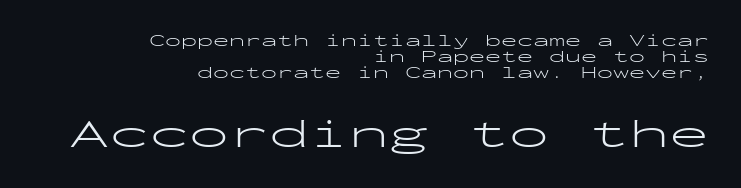
Think standard paragraph weight, or any step lighter than that. Only glyphs here, with clear space below each row. This sample has the even, mechanical cadence of fixed-width lettering. Successive baselines arrive quickly, one right under another.
